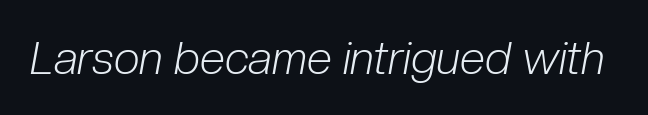
The characters are drawn with everyday or finer stroke widths. The tracking reads as untouched default to a designer's eye. The space directly below the letters is spotless. Looks like regular typesetting: each glyph gets only the width it needs. The axis of the letterforms is tilted away from vertical.
